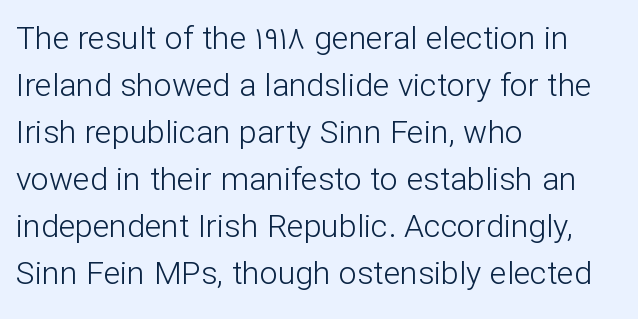
{"serif": "no", "italic": "no", "bold": "no", "weight": "light", "width": "normal", "stroke_contrast": "low", "x_height": "medium", "monospaced": "no", "underline": "no", "align": "left", "line_spacing": "normal", "line_spacing_ratio": 1.47, "letter_spacing": "normal", "letter_spacing_em": 0.0, "glyph_px": 32}
